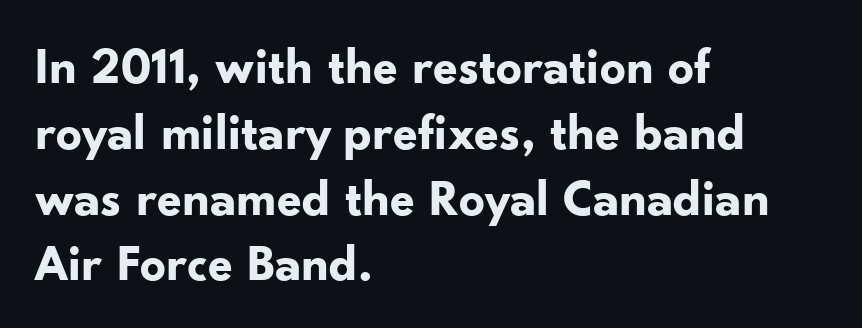
{"serif": "no", "italic": "no", "bold": "yes", "weight": "bold", "width": "normal", "stroke_contrast": "low", "x_height": "small", "monospaced": "no", "underline": "no", "align": "left", "line_spacing": "normal", "line_spacing_ratio": 1.29, "letter_spacing": "normal", "letter_spacing_em": 0.0, "glyph_px": 51}
